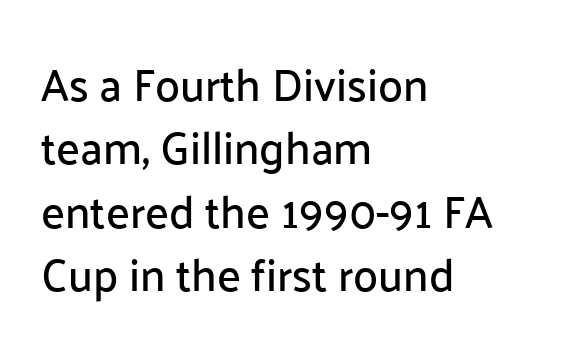
The image shows 45 px sans-serif type, upright; set left-aligned, normal line spacing (1.41x), normal letter spacing, not underlined; low stroke contrast and a medium x-height.
